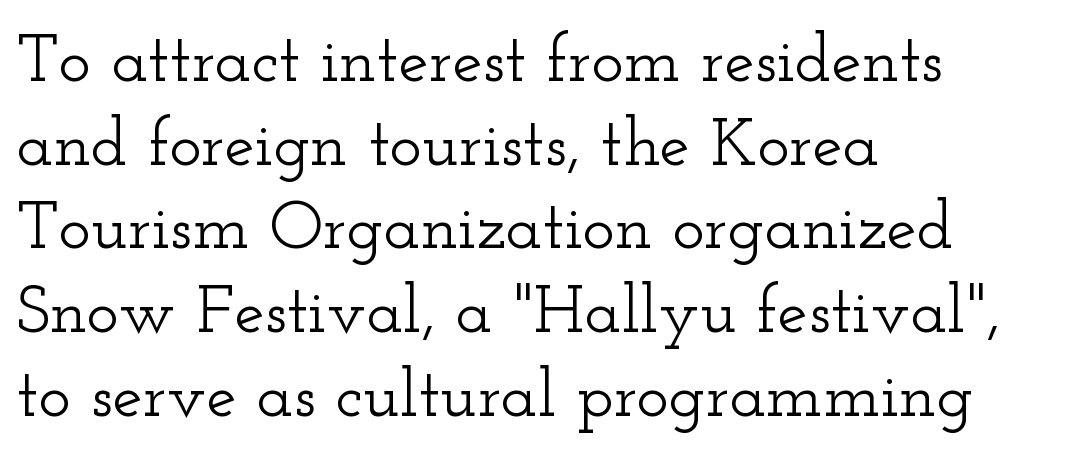
The type is set solid horizontally, with unmodified tracking. Serifs: yes, visible at the terminals of the letterforms. If you drew a ruler down the left edge, every line would touch it. Beneath every word, the page is bare. Ascenders rise straight up at ninety degrees. Here the designer chose a conventional face with non-uniform glyph widths.
